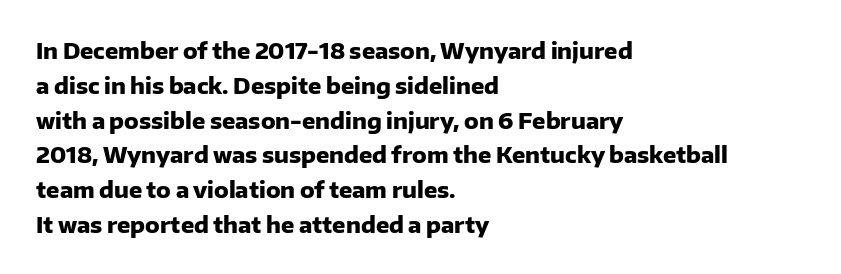
Q: Is the text bold? A: Yes.
Q: Is the text italic (slanted)? A: No, it is upright.
Q: Is the text underlined? A: No.
Q: How is the paragraph aligned? A: Left-aligned.
Q: Is the spacing between letters normal or unusually wide? A: Normal.
Q: Is the spacing between lines tight, normal or loose? A: Normal.
